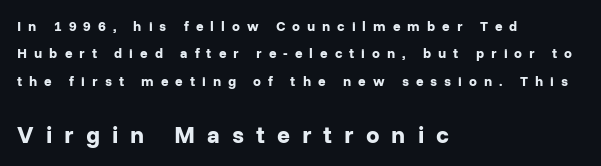
{"italic": "no", "bold": "yes", "underline": "no", "align": "left", "line_spacing": "loose", "line_spacing_ratio": 1.96, "letter_spacing": "wide", "letter_spacing_em": 0.5, "larger_block": "second", "size_ratio": 1.71, "glyph_px": 24}
